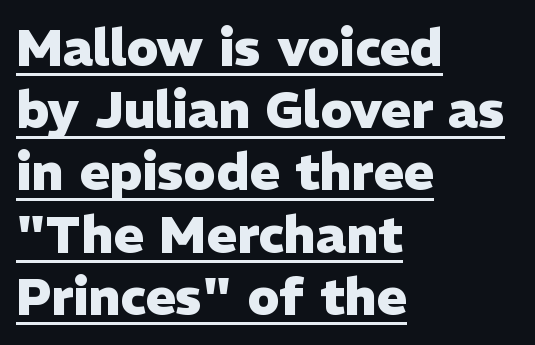
Q: Is the text bold? A: Yes.
Q: Is the text italic (slanted)? A: No, it is upright.
Q: Is the typeface a serif or a sans-serif typeface? A: Sans-serif.
Q: Is the text underlined? A: Yes.
Q: How is the paragraph aligned? A: Left-aligned.
Q: Is the spacing between letters normal or unusually wide? A: Normal.
Q: Width (condensed, normal, or wide)? A: Normal.
Q: Stroke contrast? A: Low.
Q: x-height? A: Medium.
Q: Monospaced? A: No.
